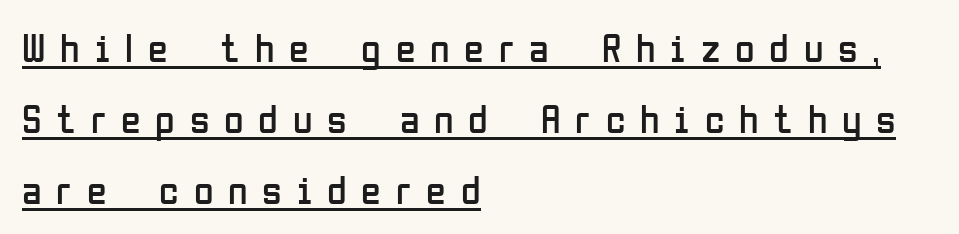
The letters look calm and open, with moderate or lighter stems. Layout note: lines flush left. The font's upright variant was chosen for this text. This rendering employs a face without finishing strokes, i.e., a sans-serif. Between one letter and the next there's a generous, obvious gap. Looks like someone drew a line under every word here.
